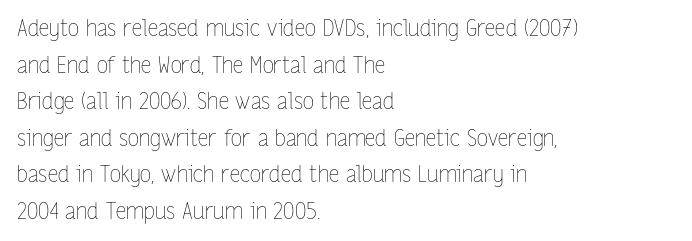
Q: Is the text bold? A: No.
Q: Is the text italic (slanted)? A: No, it is upright.
Q: Is the text underlined? A: No.
Q: How is the paragraph aligned? A: Left-aligned.
Q: Is the spacing between letters normal or unusually wide? A: Normal.
Q: Is the spacing between lines tight, normal or loose? A: Normal.
